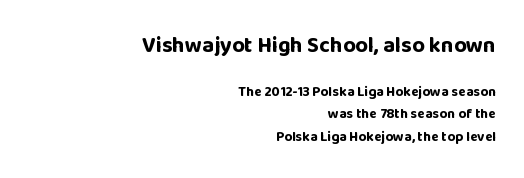
{"italic": "no", "bold": "yes", "underline": "no", "align": "right", "line_spacing": "normal", "line_spacing_ratio": 1.58, "letter_spacing": "normal", "letter_spacing_em": 0.0, "larger_block": "first", "size_ratio": 1.57, "glyph_px": 22}
